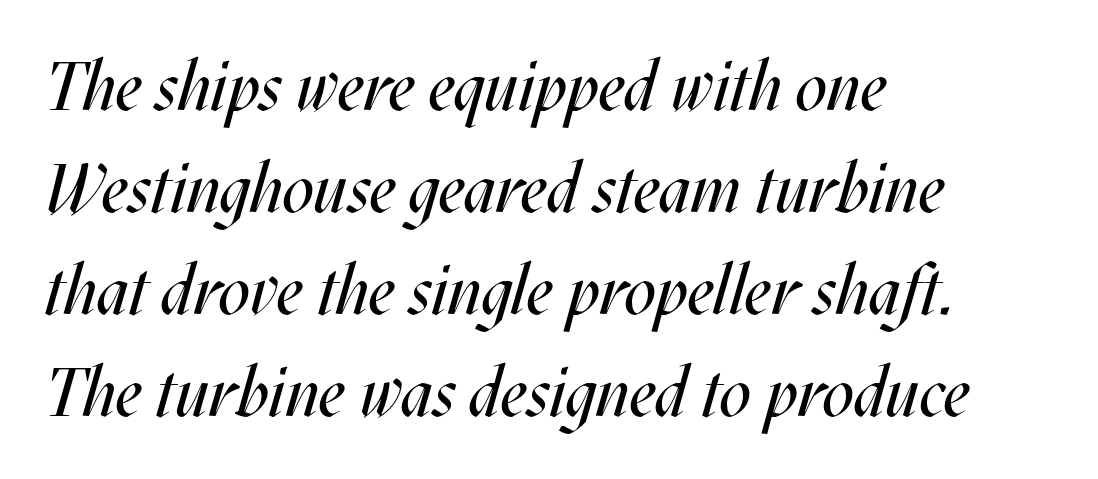
The image shows 69 px regular-weight, condensed type, italic (leaning right); set left-aligned, normal line spacing (1.48x), normal letter spacing, not underlined; medium stroke contrast and a large x-height.
